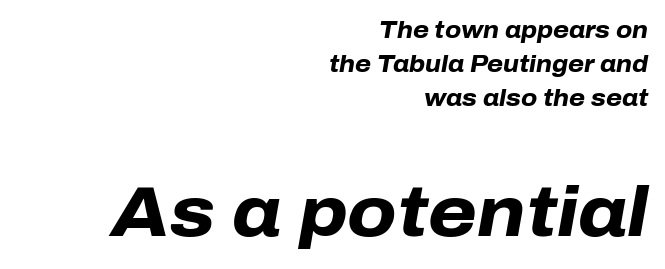
The image shows 70 px heavy type, italic (leaning right); set right-aligned, normal line spacing (1.47x), normal letter spacing, not underlined; the second (bottom) block is 3.04x larger; low stroke contrast and a medium x-height.
